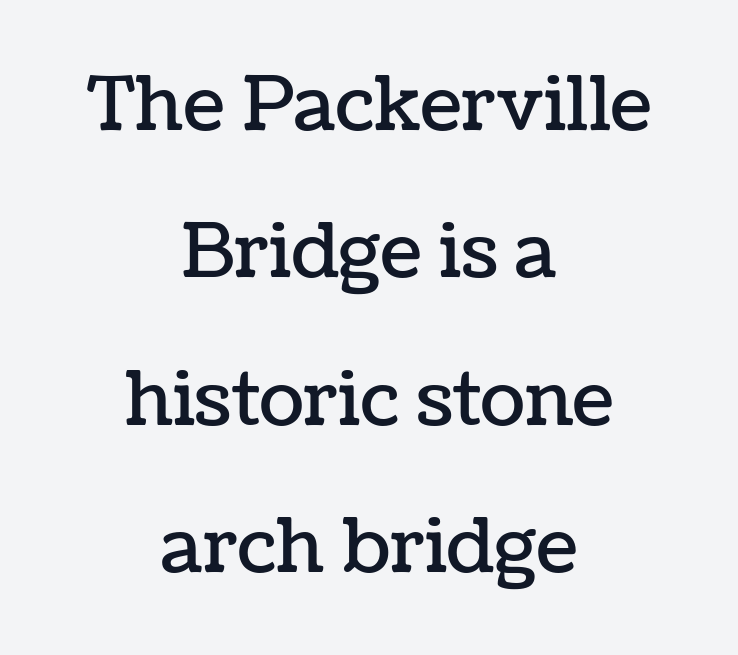
{"italic": "no", "width": "normal", "stroke_contrast": "low", "x_height": "medium", "monospaced": "no", "underline": "no", "align": "center", "line_spacing": "loose", "line_spacing_ratio": 1.99, "letter_spacing": "normal", "letter_spacing_em": 0.0, "glyph_px": 74}
